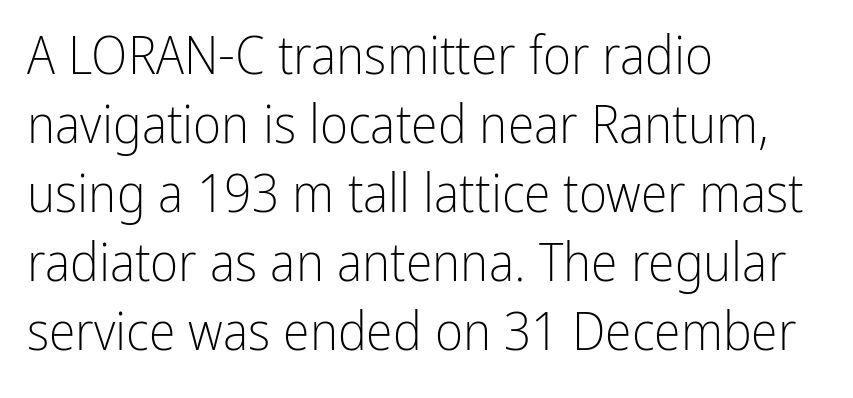
The baseline area is clear. The line-height multiplier appears to be the usual default. When letters stand straight like this, we call the style roman or upright. Observe the absence of serifs on each vertical stroke in this sample. Line beginnings align vertically; line endings do not. The type is set solid horizontally, with unmodified tracking.
